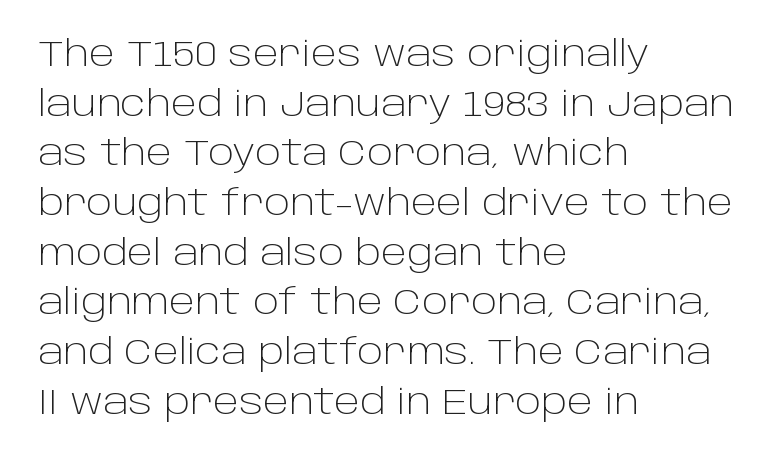
The image shows 35 px light sans-serif type, upright; set left-aligned, normal line spacing (1.42x), normal letter spacing, not underlined; low stroke contrast and a large x-height.
